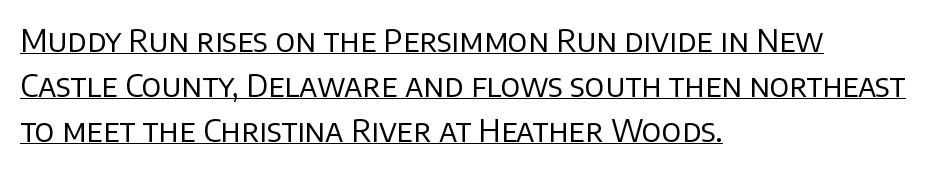
Note the varied advance widths — an 'i' is clearly narrower than an 'm'. A typesetter would call this leading conventional body-copy spacing. These lines are set flush left with a ragged right edge. In designer terms, the underline attribute is active on this setting.
